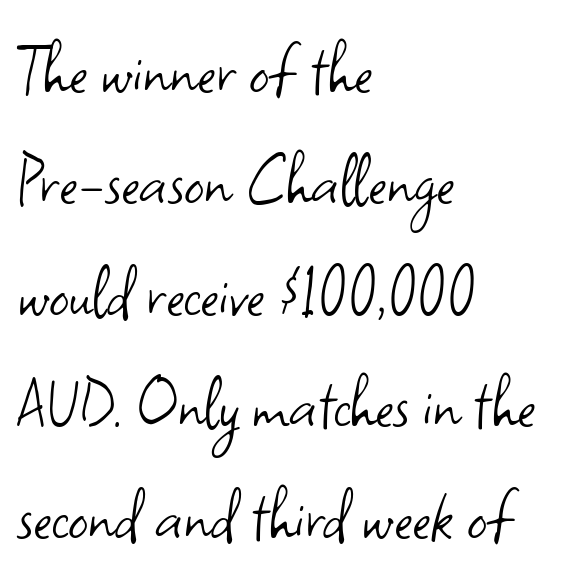
Casual observation: everything's shoved over to the left. Check where the strokes stop: nothing finishes them off — pure sans. This sample has the flowing, uneven cadence of proportional lettering. The words here are not underlined.
